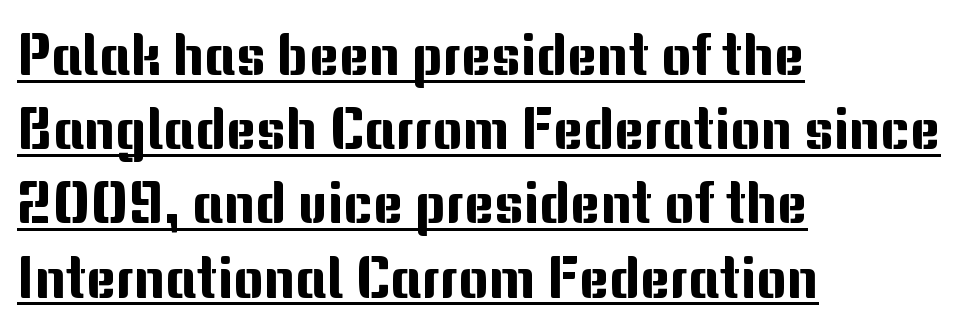
Q: Is the text italic (slanted)? A: No, it is upright.
Q: Is the typeface a serif or a sans-serif typeface? A: Sans-serif.
Q: Is the text underlined? A: Yes.
Q: How is the paragraph aligned? A: Left-aligned.
Q: Is the spacing between letters normal or unusually wide? A: Normal.
Q: Is the spacing between lines tight, normal or loose? A: Normal.
Q: Width (condensed, normal, or wide)? A: Normal.
Q: Stroke contrast? A: Medium.
Q: x-height? A: Medium.
Q: Monospaced? A: No.
